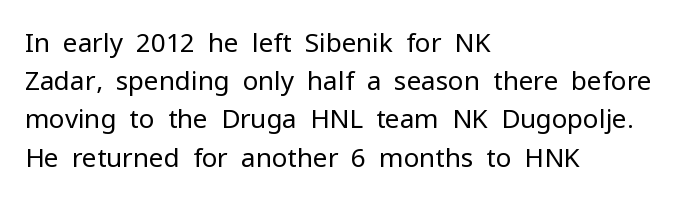
Q: Is the text bold? A: No.
Q: Is the text italic (slanted)? A: No, it is upright.
Q: Is the text underlined? A: No.
Q: How is the paragraph aligned? A: Left-aligned.
Q: Is the spacing between letters normal or unusually wide? A: Normal.
Q: Is the spacing between lines tight, normal or loose? A: Normal.
